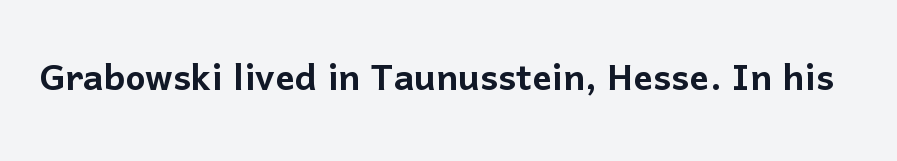
Q: Is the text italic (slanted)? A: No, it is upright.
Q: Is the typeface a serif or a sans-serif typeface? A: Sans-serif.
Q: Is the text underlined? A: No.
Q: Is the spacing between letters normal or unusually wide? A: Normal.
Q: Width (condensed, normal, or wide)? A: Normal.
Q: Stroke contrast? A: Low.
Q: x-height? A: Medium.
Q: Monospaced? A: No.
